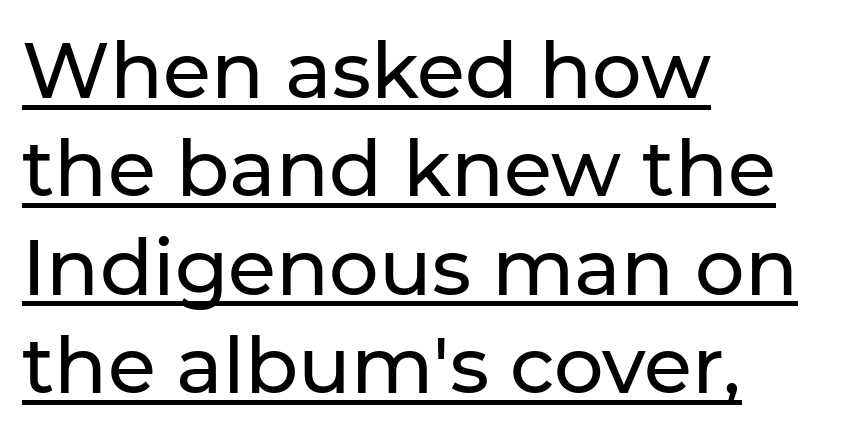
The image shows 78 px sans-serif type, upright; set left-aligned, normal line spacing (1.26x), normal letter spacing, underlined; low stroke contrast and a medium x-height.
